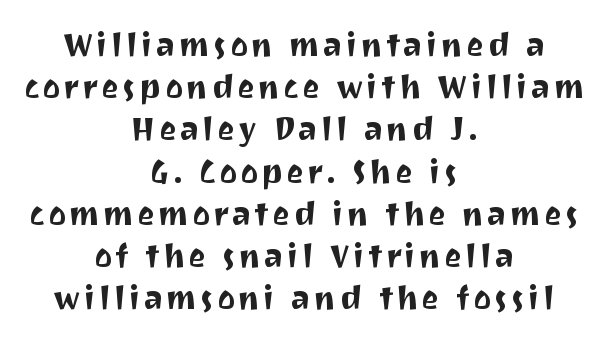
Q: Is the text italic (slanted)? A: No, it is upright.
Q: Is the typeface a serif or a sans-serif typeface? A: Sans-serif.
Q: Is the text underlined? A: No.
Q: How is the paragraph aligned? A: Centered.
Q: Is the spacing between lines tight, normal or loose? A: Normal.
Q: Width (condensed, normal, or wide)? A: Normal.
Q: Stroke contrast? A: Medium.
Q: x-height? A: Medium.
Q: Monospaced? A: No.
